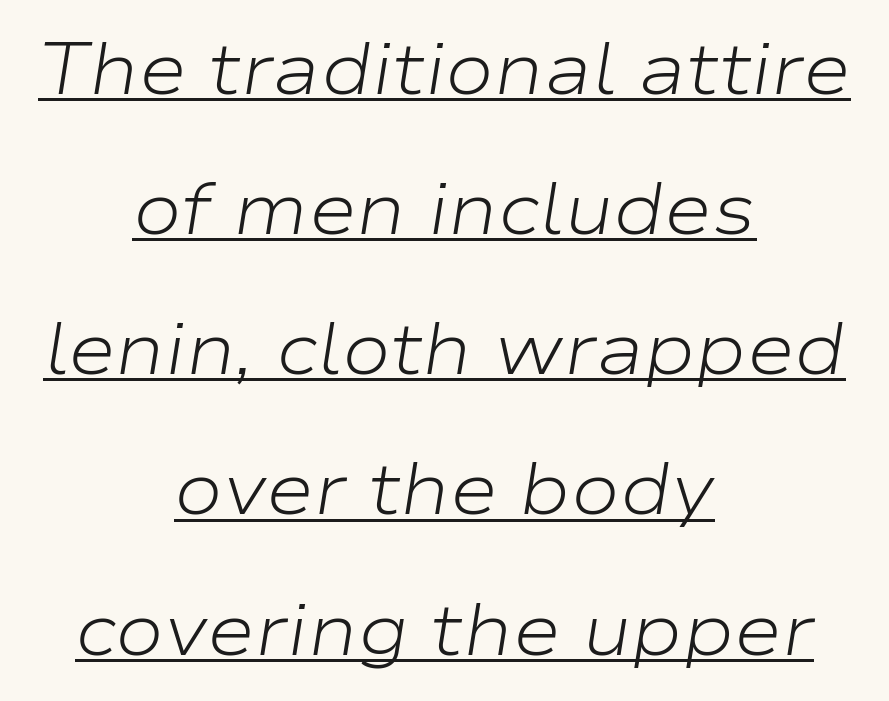
The vertical gap from one line to the next is large. Italic? Definitely — the glyphs are oblique. Observe the ordinary spacing: letters are neighbours, not strangers. This is not heavy type; no bold has been used. The face used here is proportionally spaced, like ordinary book or web type. One-word summary of the alignment: center.
